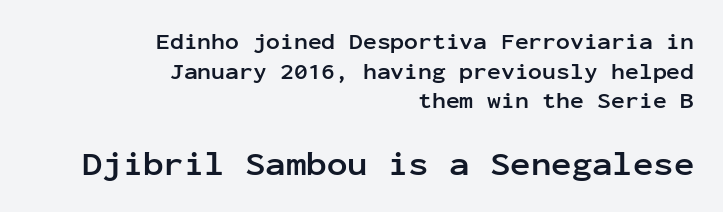
Tracking here is standard; glyphs follow each other at the usual distance. Posture: straight, roman, zero tilt. I'd describe the lettering as bold — thick and assertive. Spacing verdict: monospaced, one width for all characters. Larger block? The one below; the one above is distinctly smaller. Line ends are locked; line starts wander.
